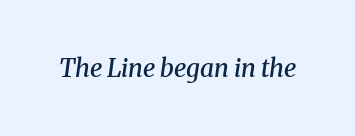
The image shows 25 px text type, italic (leaning right); set normal letter spacing, not underlined.
